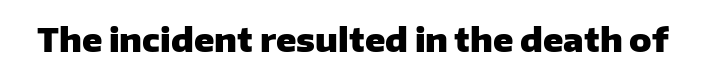
Q: Is the text bold? A: Yes.
Q: Is the text italic (slanted)? A: No, it is upright.
Q: Is the typeface a serif or a sans-serif typeface? A: Sans-serif.
Q: Is the text underlined? A: No.
Q: Is the spacing between letters normal or unusually wide? A: Normal.
Q: Width (condensed, normal, or wide)? A: Normal.
Q: Stroke contrast? A: Low.
Q: x-height? A: Medium.
Q: Monospaced? A: No.
